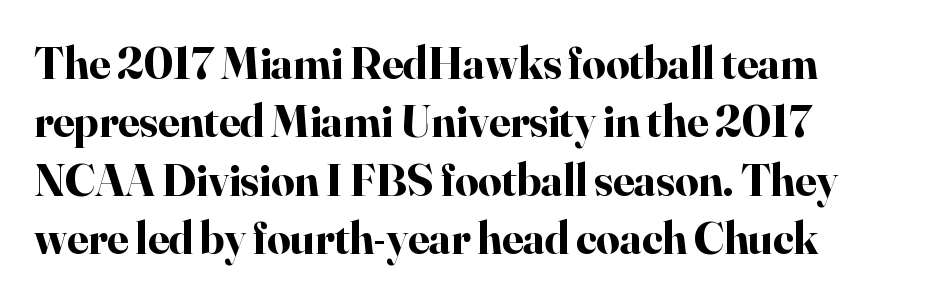
The image shows 46 px bold serif type, upright; set left-aligned, normal line spacing (1.27x), normal letter spacing, not underlined; high stroke contrast and a small x-height.
